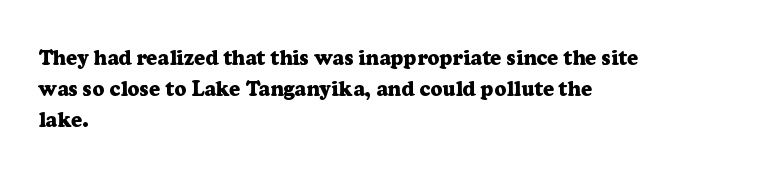
The image shows 21 px bold type, upright; set left-aligned, normal line spacing (1.47x), normal letter spacing, not underlined.
